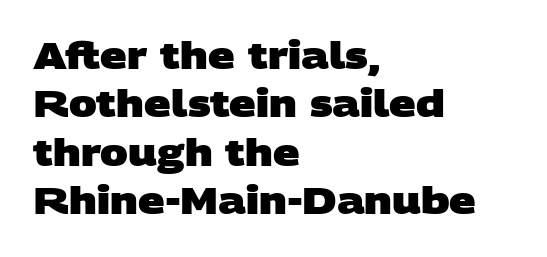
Q: Is the text bold? A: Yes.
Q: Is the typeface a serif or a sans-serif typeface? A: Sans-serif.
Q: Is the text underlined? A: No.
Q: How is the paragraph aligned? A: Left-aligned.
Q: Is the spacing between letters normal or unusually wide? A: Normal.
Q: Is the spacing between lines tight, normal or loose? A: Normal.
Q: Width (condensed, normal, or wide)? A: Wide.
Q: Stroke contrast? A: Low.
Q: x-height? A: Large.
Q: Monospaced? A: No.
